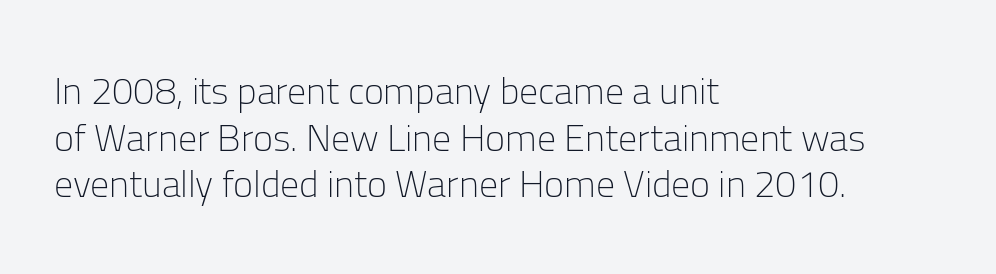
No feet cap the strokes, marking this as sans-serif type. There is no visible air inserted between adjacent glyphs. Ordinary non-slanted type is in use. The strokes carry an ordinary text weight at most. Notice how the passage keeps a crisp vertical edge on the left only.
